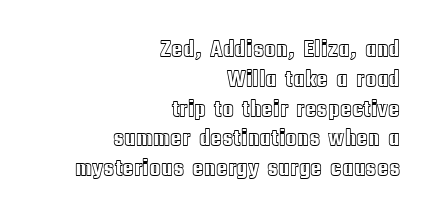
The gap between lines stays unmarked. The letters stand straight up with perfectly vertical stems. There is no visible air inserted between adjacent glyphs. Teacher's note: observe the even right margin — that is flush-right alignment.
